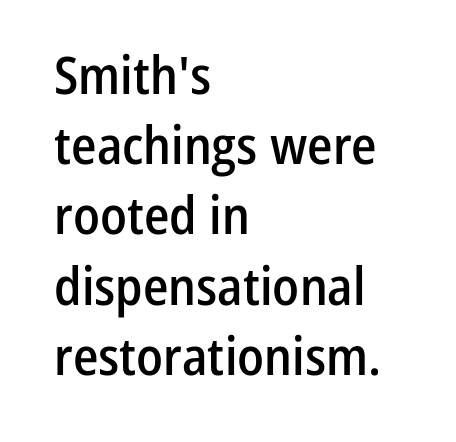
Character widths vary here, with narrow letters taking less room than wide ones. Characters remain perfectly vertical along every line. Underlining? Definitely not there. How are the letters spaced? Ordinarily, with no added tracking.
